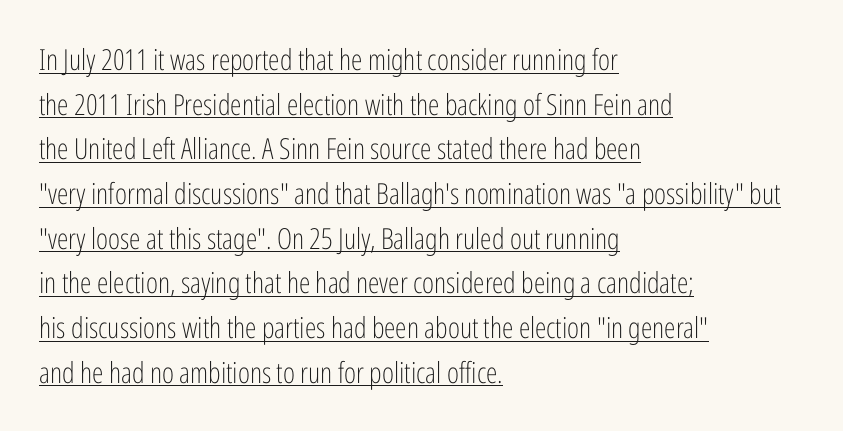
Q: Is the text bold? A: No.
Q: Is the text italic (slanted)? A: No, it is upright.
Q: Is the typeface a serif or a sans-serif typeface? A: Sans-serif.
Q: Is the text underlined? A: Yes.
Q: How is the paragraph aligned? A: Left-aligned.
Q: Is the spacing between letters normal or unusually wide? A: Normal.
Q: Is the spacing between lines tight, normal or loose? A: Normal.
Q: Width (condensed, normal, or wide)? A: Condensed.
Q: Stroke contrast? A: Low.
Q: x-height? A: Medium.
Q: Monospaced? A: No.
